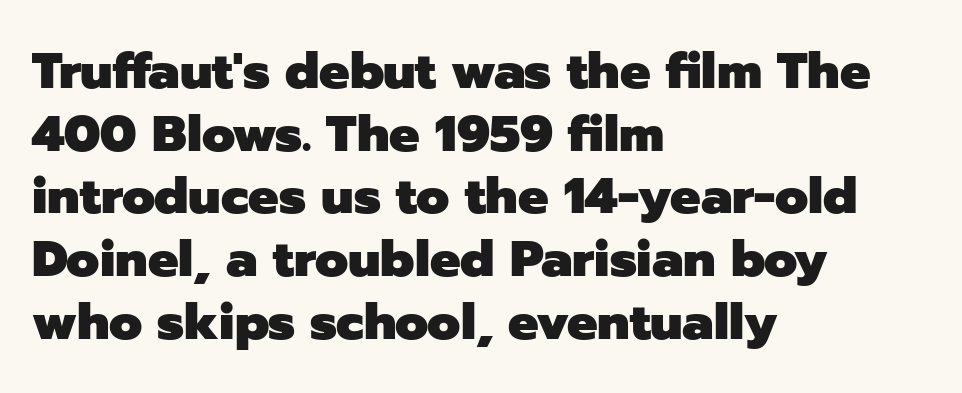
Q: Is the text bold? A: Yes.
Q: Is the text italic (slanted)? A: No, it is upright.
Q: Is the typeface a serif or a sans-serif typeface? A: Sans-serif.
Q: Is the text underlined? A: No.
Q: How is the paragraph aligned? A: Left-aligned.
Q: Is the spacing between letters normal or unusually wide? A: Normal.
Q: Width (condensed, normal, or wide)? A: Normal.
Q: Stroke contrast? A: Low.
Q: x-height? A: Medium.
Q: Monospaced? A: No.
